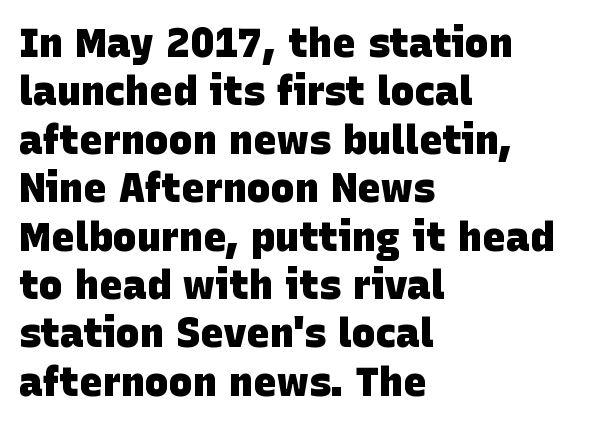
Alignment: flush left. Is the letter spacing exaggerated? No — it looks like the ordinary default. Observe the absence of serifs on each vertical stroke in this sample. Character widths vary here, with narrow letters taking less room than wide ones. How heavy is the stroke? Heavy — this is a bold.
